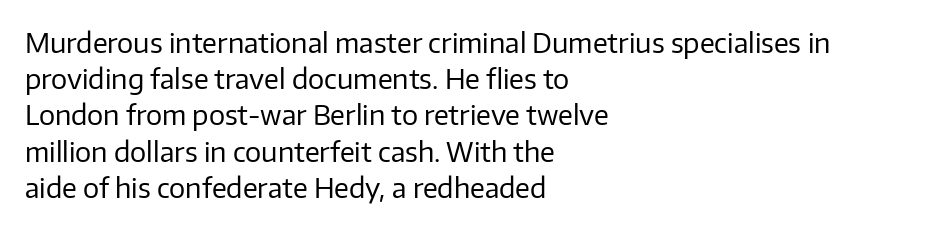
The image shows 27 px text type, upright; set left-aligned, normal line spacing (1.34x), normal letter spacing, not underlined.
